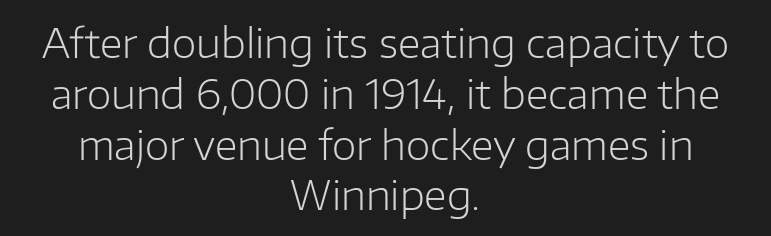
The image shows 40 px light sans-serif type, upright; set centered, normal line spacing (1.27x), normal letter spacing, not underlined; low stroke contrast and a medium x-height.
